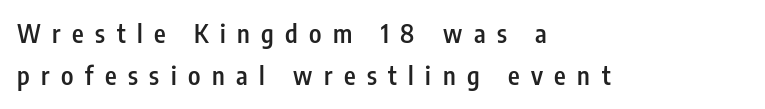
Q: Is the text bold? A: Semi-bold.
Q: Is the text italic (slanted)? A: No, it is upright.
Q: Is the text underlined? A: No.
Q: How is the paragraph aligned? A: Left-aligned.
Q: Is the spacing between letters normal or unusually wide? A: Unusually wide.
Q: Is the spacing between lines tight, normal or loose? A: Normal.
